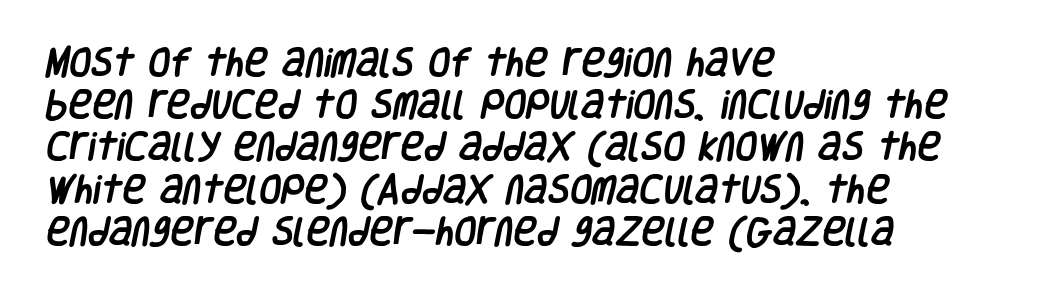
Q: Is the typeface a serif or a sans-serif typeface? A: Sans-serif.
Q: Is the text underlined? A: No.
Q: How is the paragraph aligned? A: Left-aligned.
Q: Is the spacing between letters normal or unusually wide? A: Normal.
Q: Is the spacing between lines tight, normal or loose? A: Normal.
Q: Width (condensed, normal, or wide)? A: Condensed.
Q: Stroke contrast? A: Low.
Q: x-height? A: Large.
Q: Monospaced? A: No.
